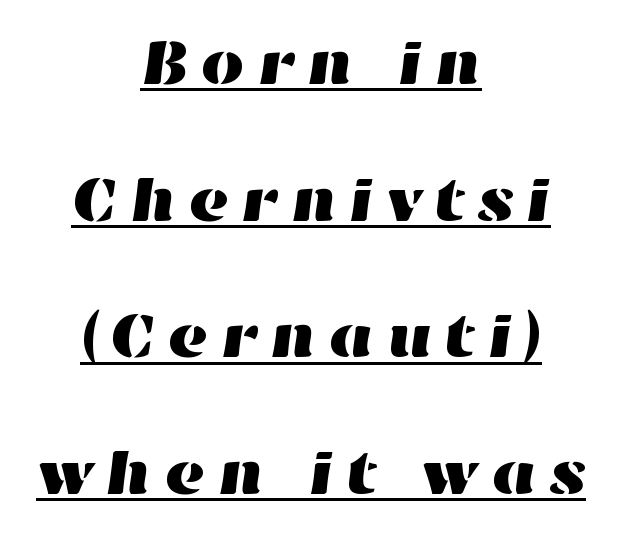
Somebody hit Ctrl+U on this one — the words are underlined. Widely set lines give the paragraph a tall, airy silhouette. The rendering uses natural spacing where letterforms have individual widths. The typesetter chose a symmetrical, centered arrangement here.
